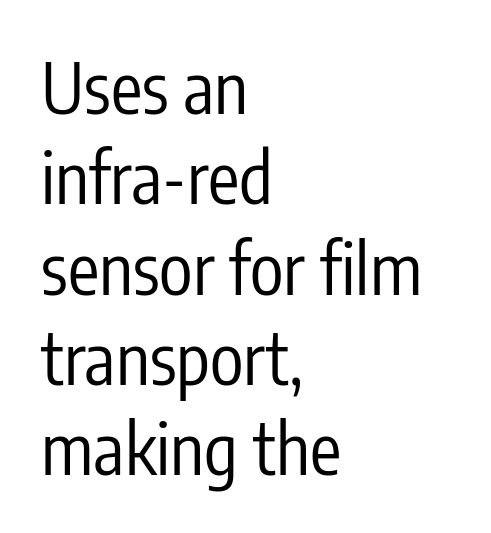
{"serif": "no", "italic": "no", "bold": "no", "weight": "regular", "width": "condensed", "stroke_contrast": "low", "x_height": "medium", "monospaced": "no", "underline": "no", "align": "left", "line_spacing": "normal", "line_spacing_ratio": 1.29, "letter_spacing": "normal", "letter_spacing_em": 0.0, "glyph_px": 70}
